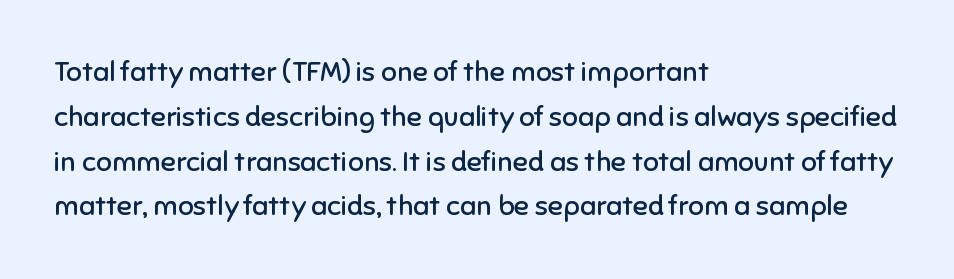
Q: Is the text bold? A: No.
Q: Is the text italic (slanted)? A: No, it is upright.
Q: Is the typeface a serif or a sans-serif typeface? A: Sans-serif.
Q: Is the text underlined? A: No.
Q: How is the paragraph aligned? A: Left-aligned.
Q: Is the spacing between letters normal or unusually wide? A: Normal.
Q: Is the spacing between lines tight, normal or loose? A: Normal.
Q: Width (condensed, normal, or wide)? A: Normal.
Q: Stroke contrast? A: Low.
Q: x-height? A: Medium.
Q: Monospaced? A: No.
